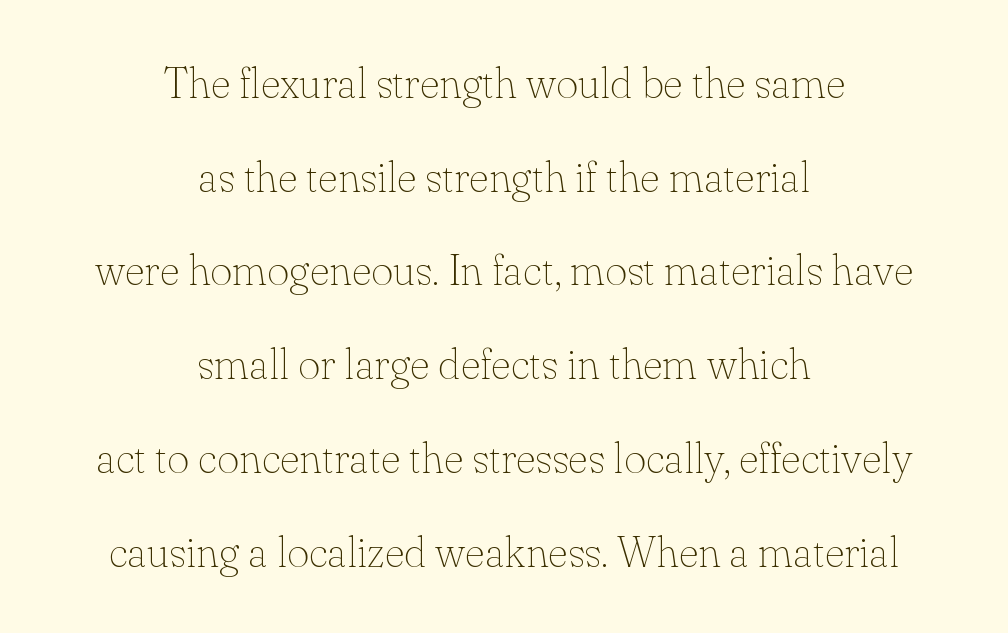
Q: Is the text bold? A: No.
Q: Is the text italic (slanted)? A: No, it is upright.
Q: Is the typeface a serif or a sans-serif typeface? A: Serif.
Q: Is the text underlined? A: No.
Q: How is the paragraph aligned? A: Centered.
Q: Is the spacing between letters normal or unusually wide? A: Normal.
Q: Is the spacing between lines tight, normal or loose? A: Loose.
Q: Width (condensed, normal, or wide)? A: Normal.
Q: Stroke contrast? A: Low.
Q: x-height? A: Small.
Q: Monospaced? A: No.
